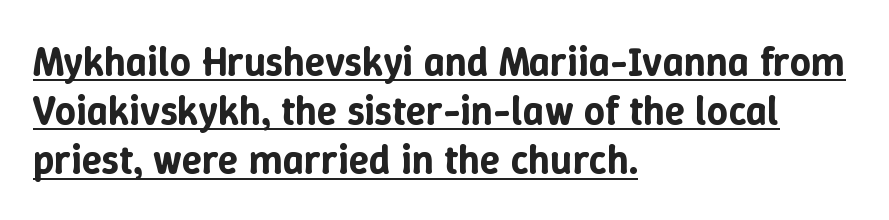
The image shows 41 px text type, upright; set left-aligned, line spacing 1.2x, normal letter spacing, underlined; low stroke contrast and a medium x-height.
